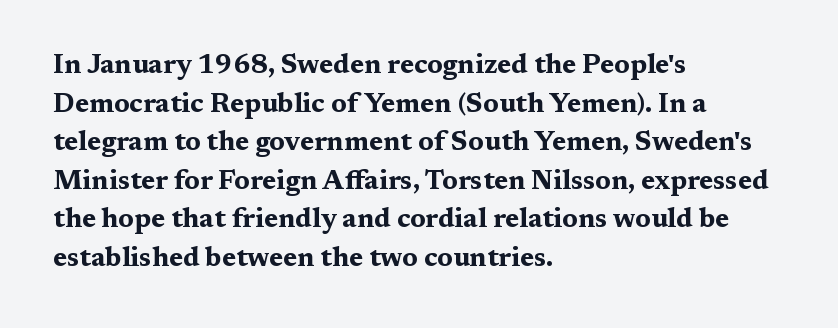
The glyphs are unaccompanied by any horizontal stroke below them. Alignment: flush left. Its strokes are broad and dark, the hallmark of bold type. Designer's note — italics off, roman on.
